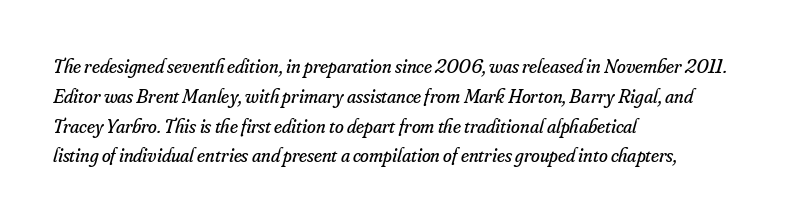
Q: Is the text bold? A: No.
Q: Is the text italic (slanted)? A: Yes, it leans right by about 16 degrees.
Q: Is the text underlined? A: No.
Q: How is the paragraph aligned? A: Left-aligned.
Q: Is the spacing between letters normal or unusually wide? A: Normal.
Q: Is the spacing between lines tight, normal or loose? A: Normal.
